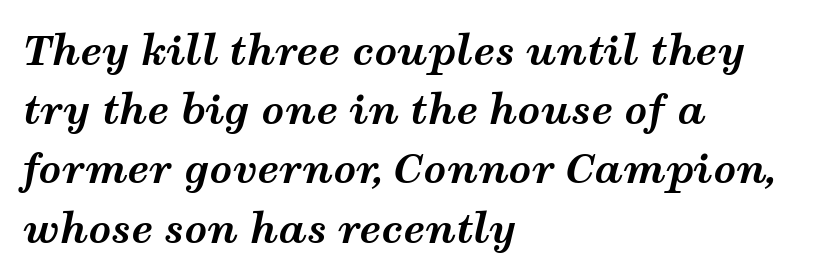
The letters advance in unequal steps, a hallmark of proportional type. Yep, that's italic — everything's leaning. Students, this is bold: see how much ink each stroke carries. The paragraph shown leans on its left margin. Underline: absent. A typesetter would call this leading conventional body-copy spacing.
